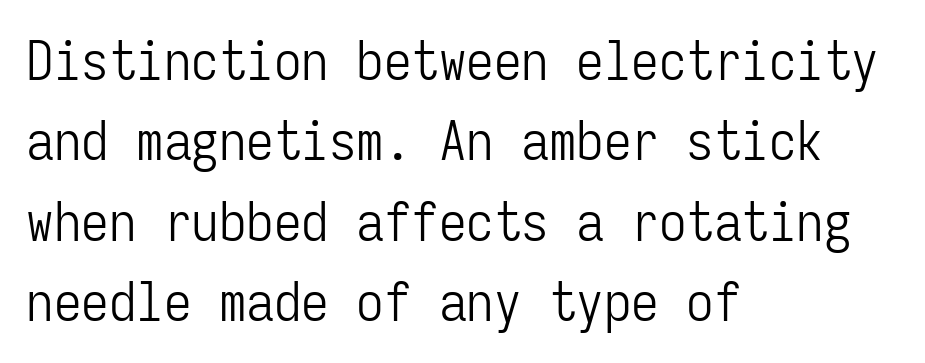
The image shows 55 px light, condensed sans-serif type, upright, monospaced; set left-aligned, normal line spacing (1.46x), normal letter spacing, not underlined; low stroke contrast and a medium x-height.
